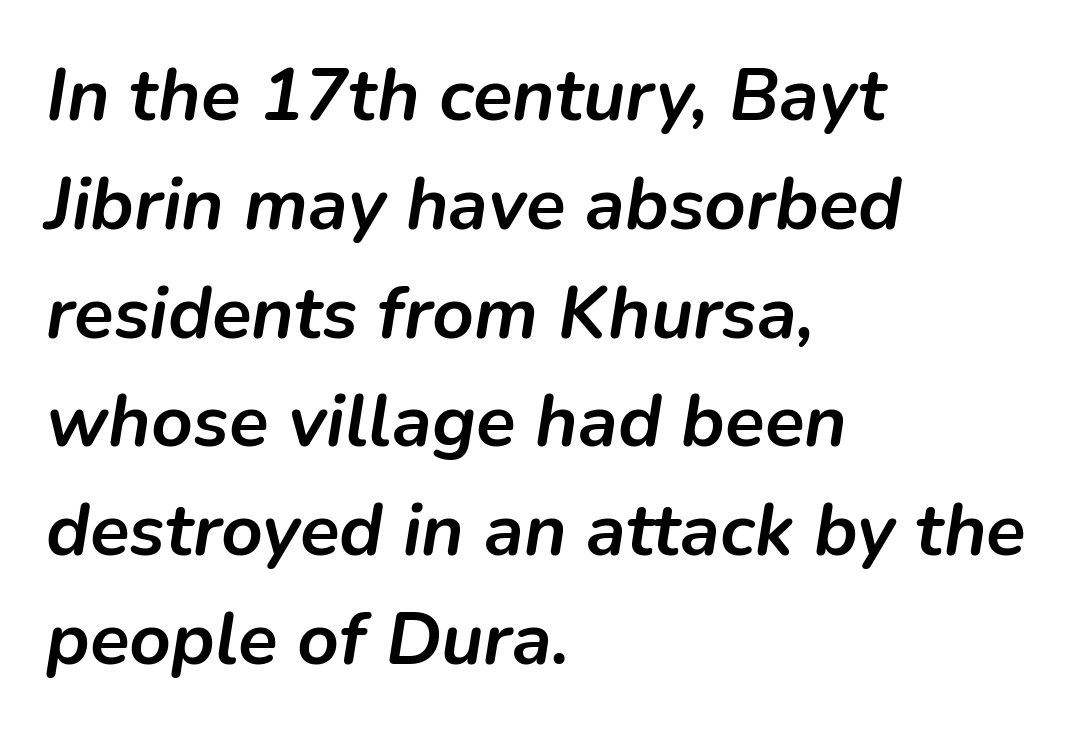
The face used here is proportionally spaced, like ordinary book or web type. The passage shown is not underscored anywhere. Look at the tracking — it's just the regular setting, nothing added. Whoever set this chose a conventional vertical rhythm. An italicized treatment has been applied to the whole sample.
